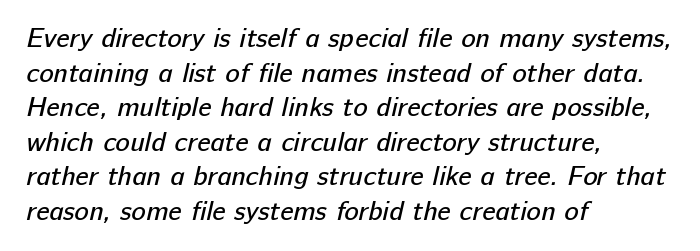
The image shows 27 px text type; set left-aligned, normal line spacing (1.28x), normal letter spacing, not underlined.
